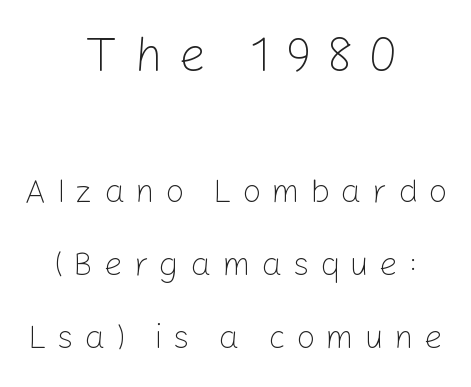
A clean baseline with only descenders dipping below it. Large over small — that's the arrangement of the two blocks here. Is this a fixed-width face? No — the glyphs have proportional, varying widths. What kind of face is this? One without serifs — a sans. The text block is weighted toward neither margin, spreading evenly from the middle.
